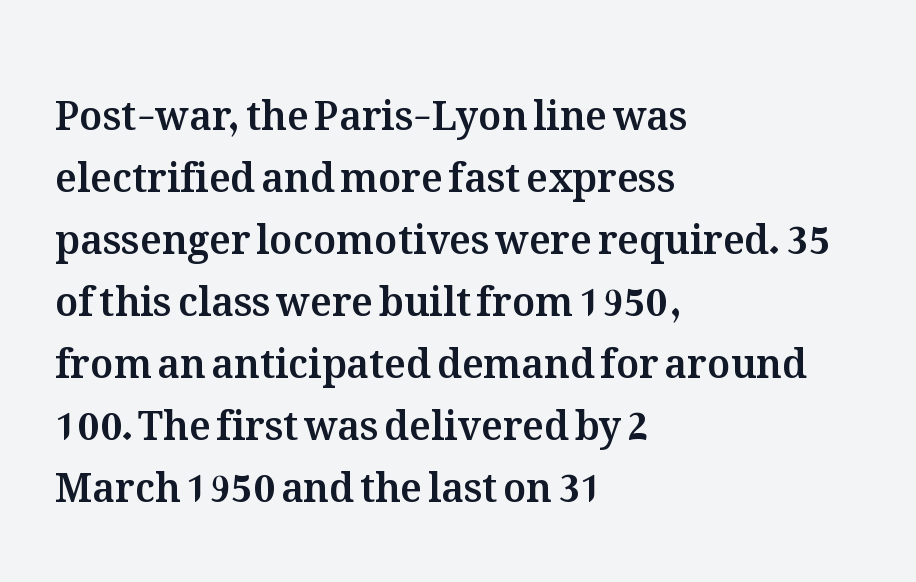
Q: Is the text italic (slanted)? A: No, it is upright.
Q: Is the text underlined? A: No.
Q: How is the paragraph aligned? A: Left-aligned.
Q: Is the spacing between letters normal or unusually wide? A: Normal.
Q: Is the spacing between lines tight, normal or loose? A: Normal.
Q: Width (condensed, normal, or wide)? A: Normal.
Q: Stroke contrast? A: Medium.
Q: x-height? A: Medium.
Q: Monospaced? A: No.
